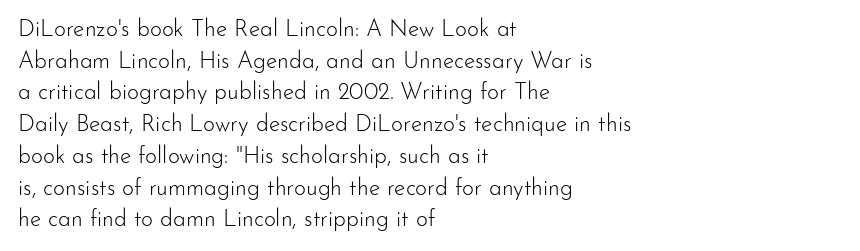
Q: Is the text bold? A: No.
Q: Is the text italic (slanted)? A: No, it is upright.
Q: Is the text underlined? A: No.
Q: How is the paragraph aligned? A: Left-aligned.
Q: Is the spacing between letters normal or unusually wide? A: Normal.
Q: Is the spacing between lines tight, normal or loose? A: Normal.
